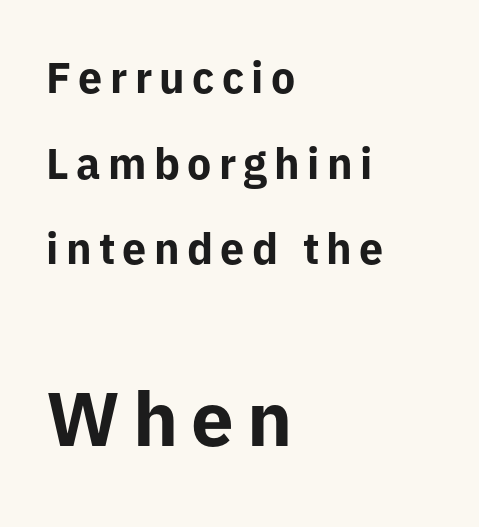
Q: Is the text bold? A: Yes.
Q: Is the text italic (slanted)? A: No, it is upright.
Q: Is the typeface a serif or a sans-serif typeface? A: Sans-serif.
Q: Is the text underlined? A: No.
Q: How is the paragraph aligned? A: Left-aligned.
Q: Is the spacing between lines tight, normal or loose? A: Loose.
Q: Which block of text is set in a larger size, the first (top) or the second (bottom)? A: The second (bottom) one.
Q: Width (condensed, normal, or wide)? A: Normal.
Q: Stroke contrast? A: Low.
Q: x-height? A: Medium.
Q: Monospaced? A: No.
